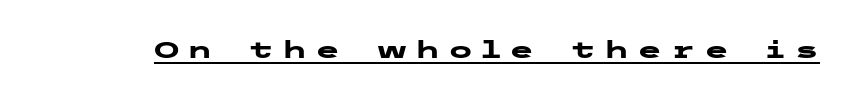
The image shows 23 px bold type, upright; set unusually wide letter spacing (+0.34 em), underlined.
